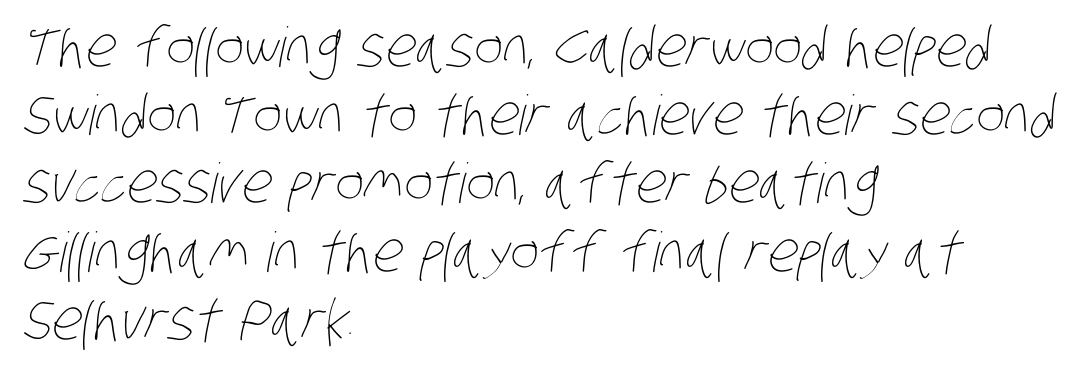
The image shows 55 px thin, condensed type; set left-aligned, line spacing 1.24x, normal letter spacing, not underlined; low stroke contrast and a large x-height.
